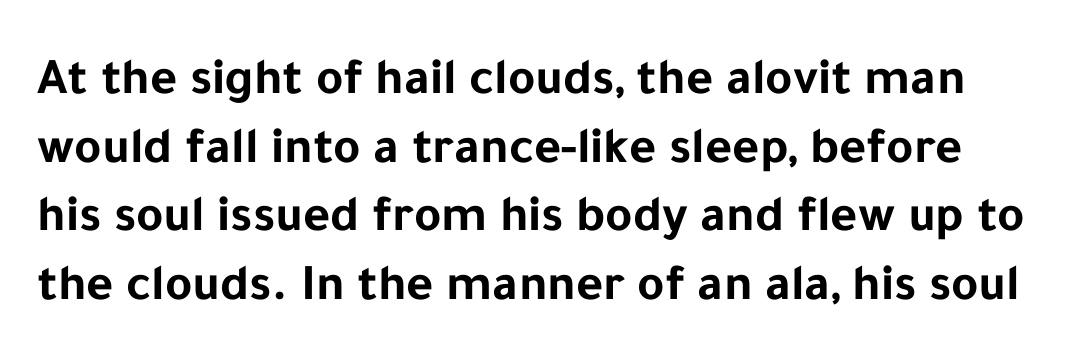
{"serif": "no", "italic": "no", "bold": "yes", "weight": "bold", "width": "normal", "stroke_contrast": "low", "x_height": "medium", "monospaced": "no", "underline": "no", "line_spacing": "normal", "line_spacing_ratio": 1.32, "letter_spacing": "normal", "letter_spacing_em": 0.0, "glyph_px": 52}
